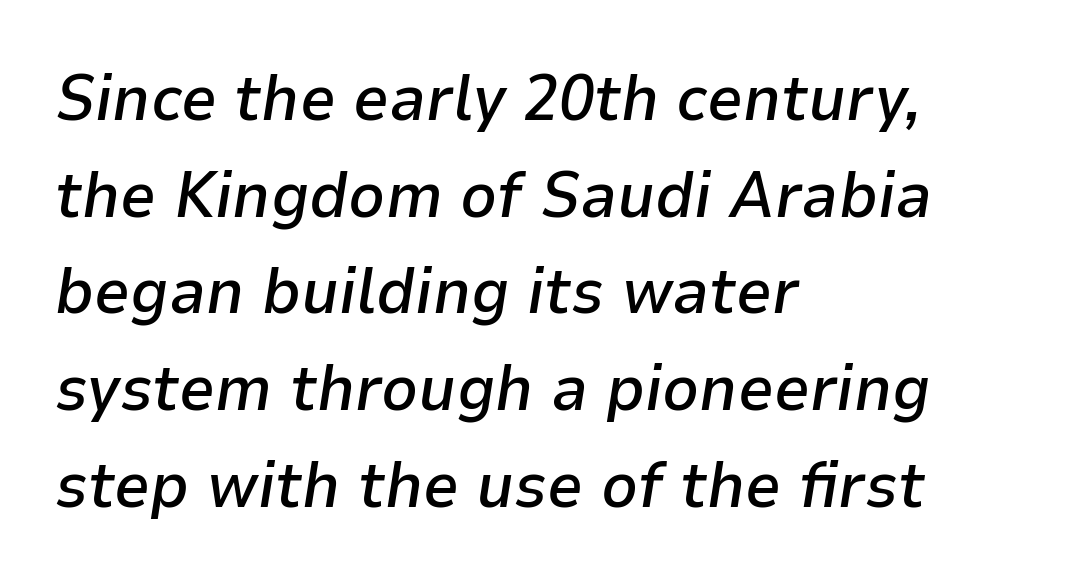
Q: Is the text bold? A: Semi-bold.
Q: Is the text italic (slanted)? A: Yes, it leans right by about 9 degrees.
Q: Is the text underlined? A: No.
Q: How is the paragraph aligned? A: Left-aligned.
Q: Is the spacing between letters normal or unusually wide? A: Normal.
Q: Is the spacing between lines tight, normal or loose? A: Normal.
Q: Width (condensed, normal, or wide)? A: Normal.
Q: Stroke contrast? A: Low.
Q: x-height? A: Medium.
Q: Monospaced? A: No.
